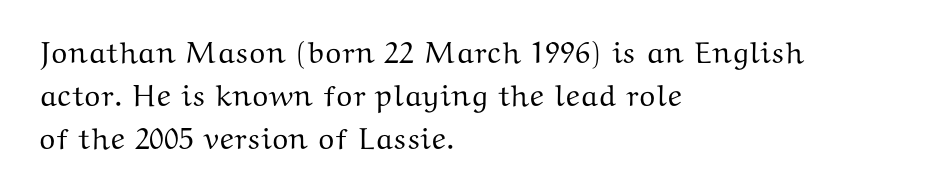
The image shows 30 px wide serif type, upright; set left-aligned, normal line spacing (1.44x), normal letter spacing, not underlined; medium stroke contrast and a medium x-height.
